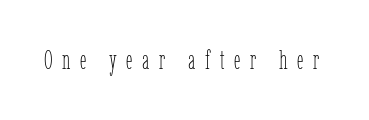
Q: Is the text bold? A: No.
Q: Is the text italic (slanted)? A: No, it is upright.
Q: Is the text underlined? A: No.
Q: Is the spacing between letters normal or unusually wide? A: Unusually wide.
